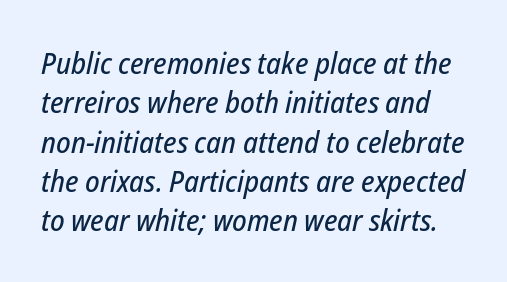
Observe the ordinary spacing: letters are neighbours, not strangers. The vertical gap from one line to the next is medium. Clear beneath every line of the passage. Do the characters align in a grid? No, the font is proportional. Notice how the stems are inclined rather than vertical — that's the hallmark of italics.
